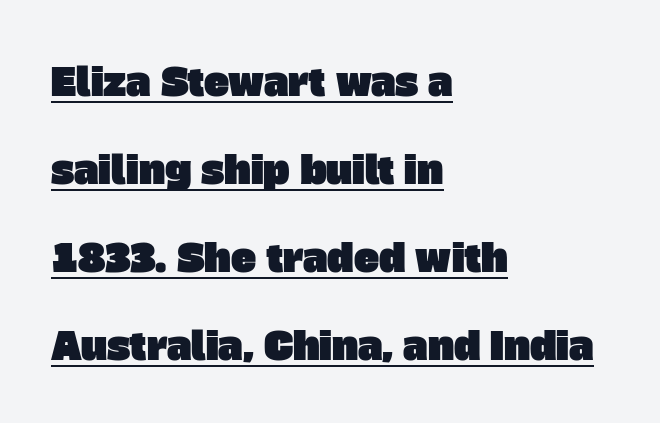
Regarding serifs, this sample does without them. Each word holds together tightly as a unit, with standard inter-letter gaps. Honestly, the underline is the first thing you notice here. The rendering uses natural spacing where letterforms have individual widths. How would I describe the line gaps? Wide and relaxed. The typesetter chose a ragged-right arrangement here.
